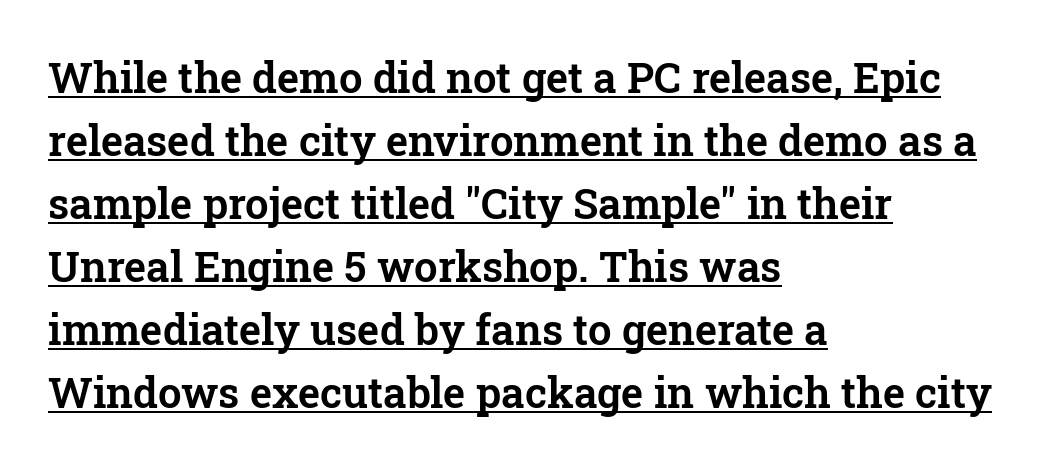
The image shows 42 px serif type, upright; set left-aligned, normal line spacing (1.5x), normal letter spacing, underlined; low stroke contrast and a medium x-height.
